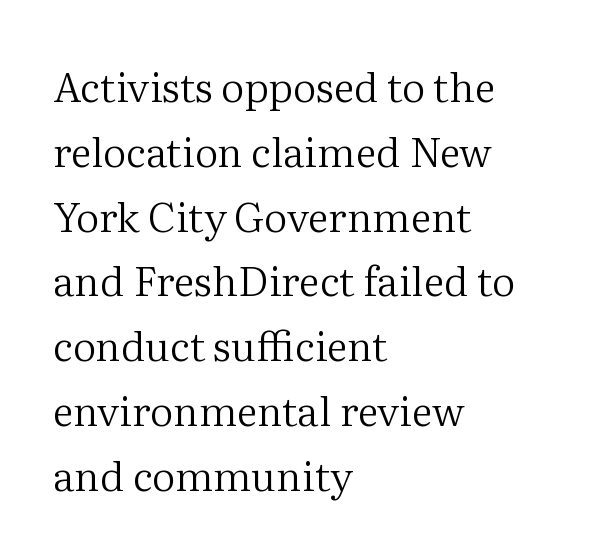
The image shows 41 px regular-weight serif type, upright; set left-aligned, normal line spacing (1.58x), normal letter spacing, not underlined; medium stroke contrast and a medium x-height.
